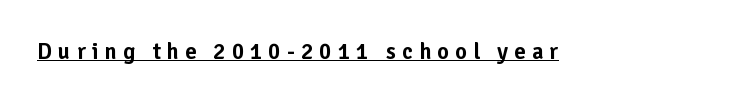
The image shows 23 px text type, upright; set unusually wide letter spacing (+0.26 em), underlined.
